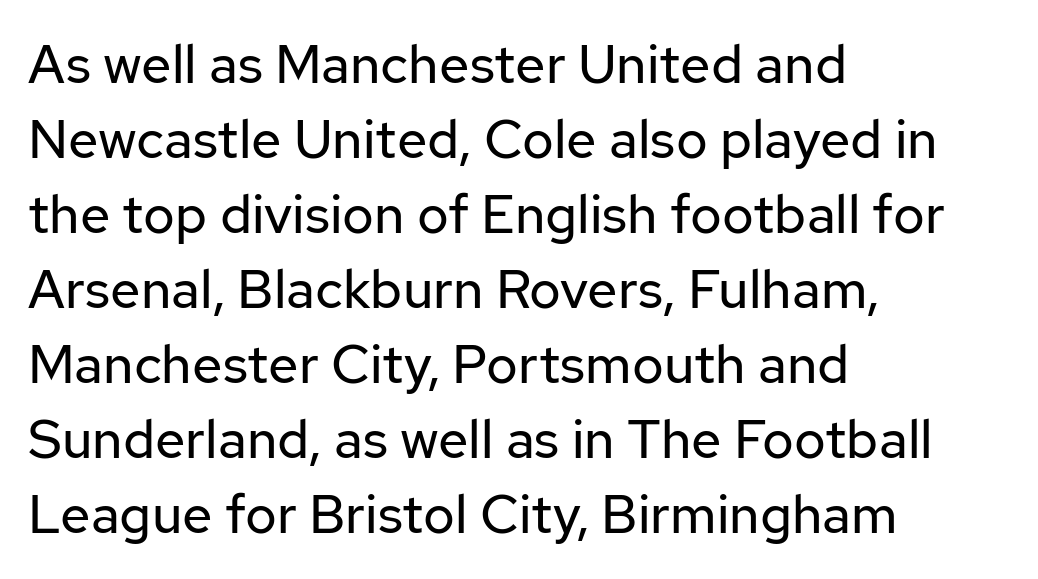
The image shows 54 px regular-weight sans-serif type, upright; set left-aligned, normal line spacing (1.39x), normal letter spacing, not underlined; low stroke contrast and a medium x-height.
